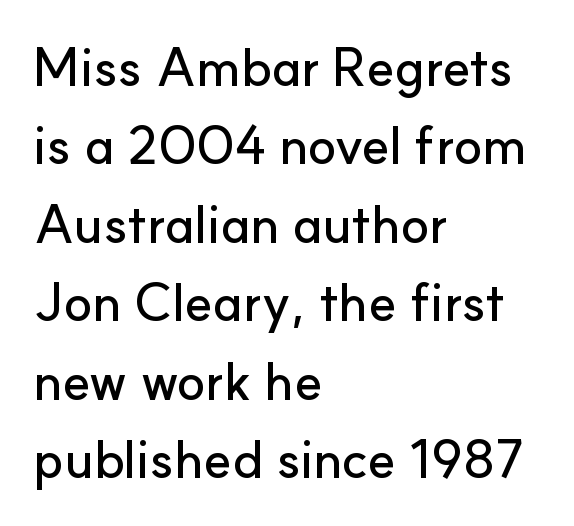
Q: Is the text italic (slanted)? A: No, it is upright.
Q: Is the typeface a serif or a sans-serif typeface? A: Sans-serif.
Q: Is the text underlined? A: No.
Q: How is the paragraph aligned? A: Left-aligned.
Q: Is the spacing between letters normal or unusually wide? A: Normal.
Q: Is the spacing between lines tight, normal or loose? A: Normal.
Q: Width (condensed, normal, or wide)? A: Normal.
Q: Stroke contrast? A: Low.
Q: x-height? A: Small.
Q: Monospaced? A: No.
